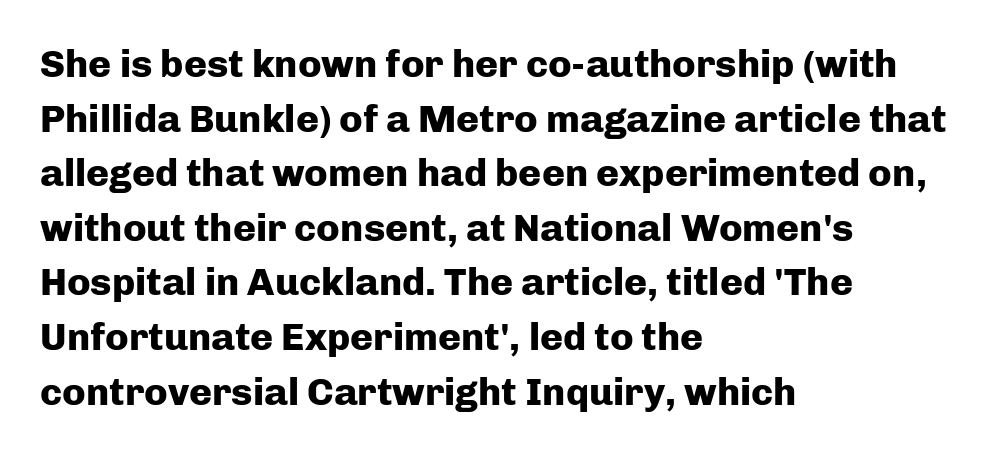
{"serif": "no", "italic": "no", "bold": "yes", "weight": "heavy", "width": "normal", "stroke_contrast": "low", "x_height": "medium", "monospaced": "no", "underline": "no", "align": "left", "line_spacing": "normal", "line_spacing_ratio": 1.4, "letter_spacing": "normal", "letter_spacing_em": 0.0, "glyph_px": 39}
